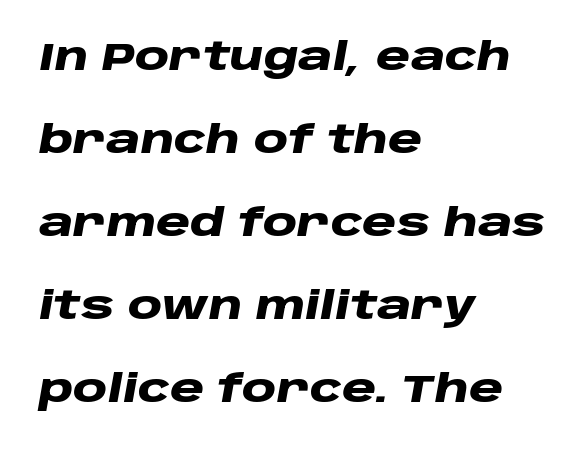
{"italic": "yes", "lean": "right", "slant_degrees": 10, "bold": "yes", "weight": "heavy", "width": "wide", "stroke_contrast": "low", "x_height": "large", "monospaced": "no", "underline": "no", "align": "left", "line_spacing": "loose", "line_spacing_ratio": 2.13, "letter_spacing": "normal", "letter_spacing_em": 0.0, "glyph_px": 39}
